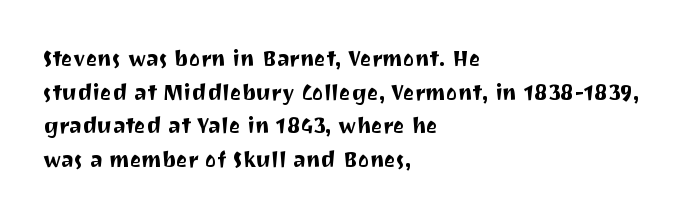
One glance says typical: line gaps are just what's usual. The letters stand upright; this is a roman face. The gap between lines stays unmarked. These lines keep a tight, regular rhythm from letter to letter. Casual observation: everything's shoved over to the left.
